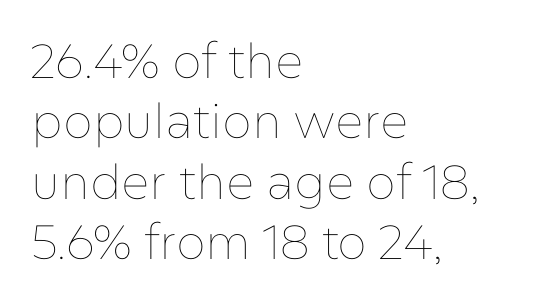
The image shows 48 px thin type, upright; set left-aligned, normal line spacing (1.26x), normal letter spacing, not underlined; low stroke contrast and a medium x-height.
